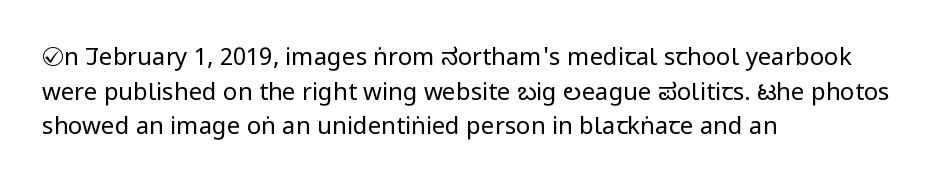
Regarding leading, the lines here are spaced in the standard way. The letters look calm and open, with moderate or lighter stems. Layout note: lines flush left. The rendering keeps characters at their native spacing. The lettering stays uniformly vertical, giving the passage a roman look. Underline: absent.
